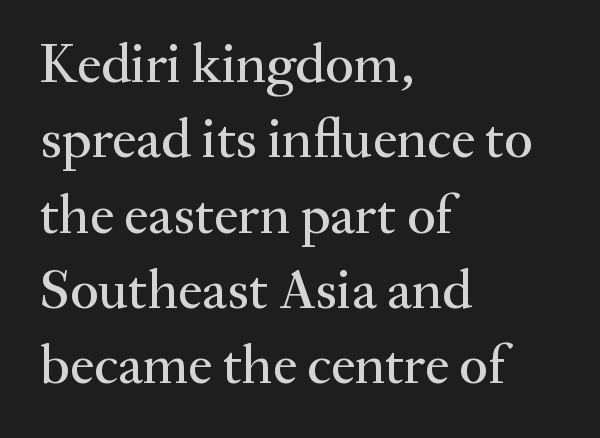
This is roman type, the default non-slanted kind. A student would call this left alignment; a typographer would say flush left, rag right. Between one letter and the next there's only the usual sliver of space. Type style note: has serifs. Descender tails drop into unmarked territory. A normal amount of white space separates one row of letters from the next.
